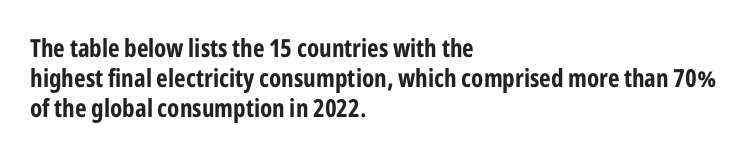
Q: Is the text bold? A: Yes.
Q: Is the text italic (slanted)? A: No, it is upright.
Q: Is the text underlined? A: No.
Q: How is the paragraph aligned? A: Left-aligned.
Q: Is the spacing between letters normal or unusually wide? A: Normal.
